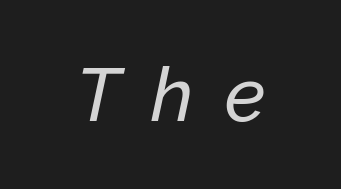
{"italic": "yes", "lean": "right", "slant_degrees": 12, "width": "normal", "stroke_contrast": "low", "x_height": "medium", "monospaced": "no", "underline": "no", "letter_spacing": "wide", "letter_spacing_em": 0.42, "glyph_px": 75}
